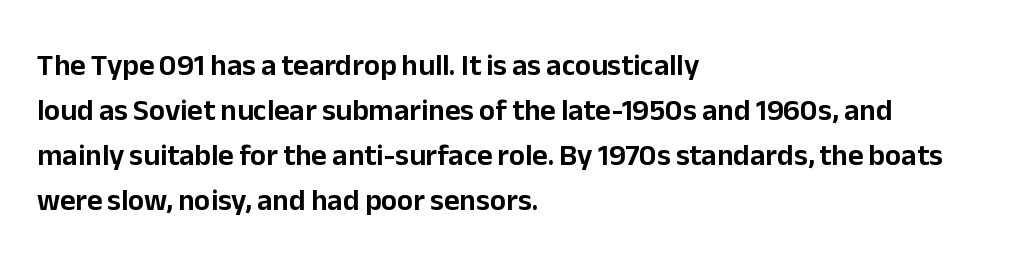
Q: Is the text italic (slanted)? A: No, it is upright.
Q: Is the typeface a serif or a sans-serif typeface? A: Sans-serif.
Q: Is the text underlined? A: No.
Q: How is the paragraph aligned? A: Left-aligned.
Q: Is the spacing between letters normal or unusually wide? A: Normal.
Q: Is the spacing between lines tight, normal or loose? A: Normal.
Q: Width (condensed, normal, or wide)? A: Normal.
Q: Stroke contrast? A: Low.
Q: x-height? A: Medium.
Q: Monospaced? A: No.
